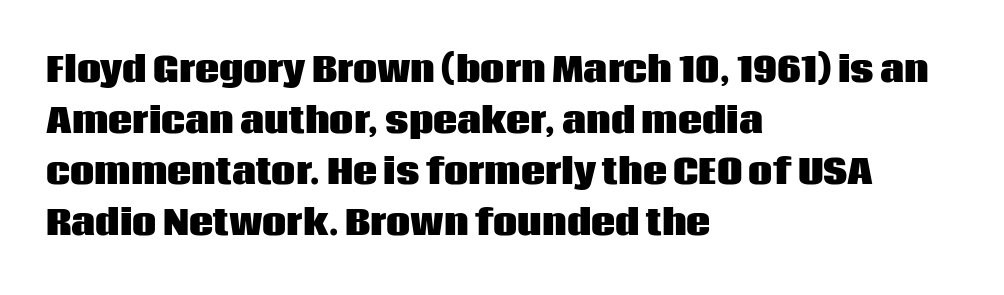
Between one letter and the next there's only the usual sliver of space. As a designer I'd log this as weight 700, bold. Note: no serifs on the glyphs. A typesetter would call this leading conventional body-copy spacing. The passage shown is typed in a proportional face where columns would drift.
